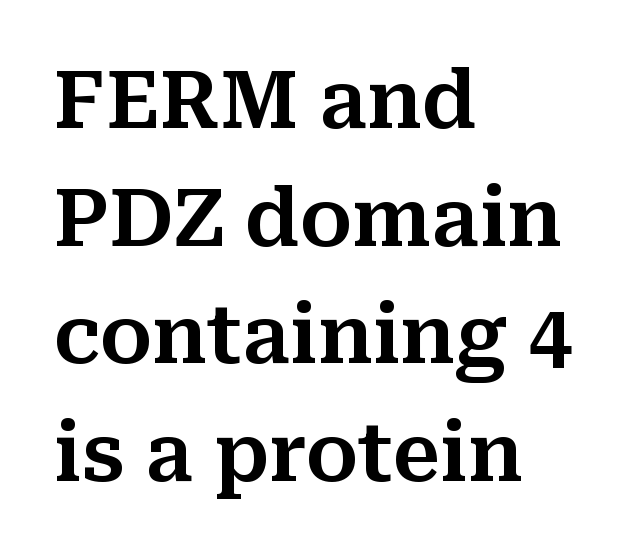
The line-height multiplier appears to be the usual default. Honestly, the letter spacing is just normal — you wouldn't notice it. Ascenders rise straight up at ninety degrees. Check the space under the baseline: it is left empty. Observe the serifs anchoring each vertical stroke in this sample. This sample has the flowing, uneven cadence of proportional lettering.
